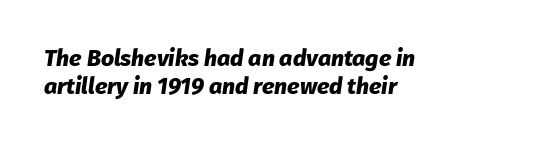
The image shows 23 px bold type, italic (leaning right); set left-aligned, line spacing 1.2x, normal letter spacing, not underlined.
